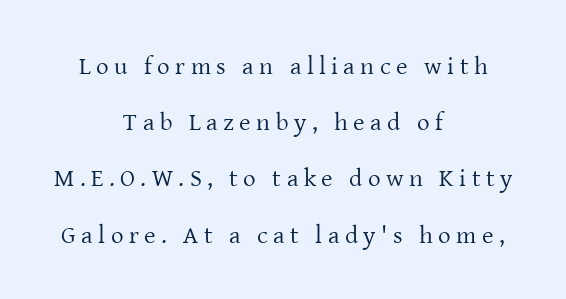
The image shows 25 px text type, upright; set centered, loose line spacing (2.25x), unusually wide letter spacing (+0.22 em), not underlined.
